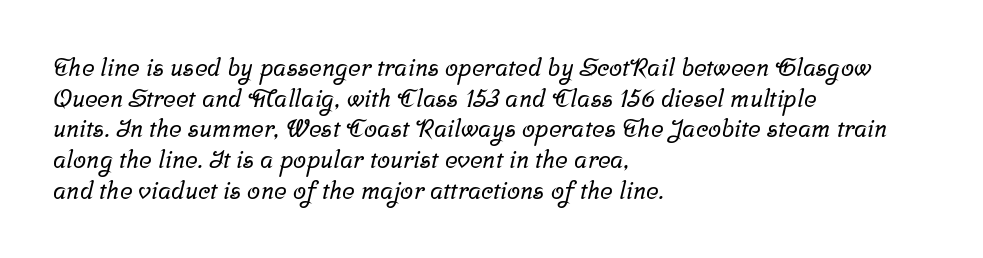
Q: Is the text underlined? A: No.
Q: How is the paragraph aligned? A: Left-aligned.
Q: Is the spacing between letters normal or unusually wide? A: Normal.
Q: Is the spacing between lines tight, normal or loose? A: Normal.
